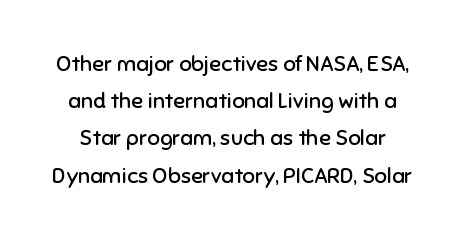
Q: Is the text bold? A: No.
Q: Is the text italic (slanted)? A: No, it is upright.
Q: Is the text underlined? A: No.
Q: Is the spacing between letters normal or unusually wide? A: Normal.
Q: Is the spacing between lines tight, normal or loose? A: Normal.
